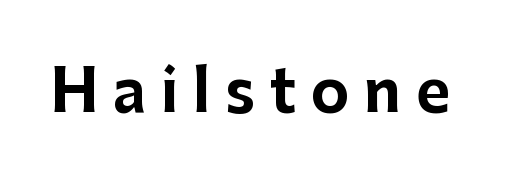
Varying glyph widths throughout — classic text-font behaviour. These lines are composed in type without serifs. The lettering stays uniformly vertical, giving the passage a roman look. Strong, thick strokes mark this as bold type.
